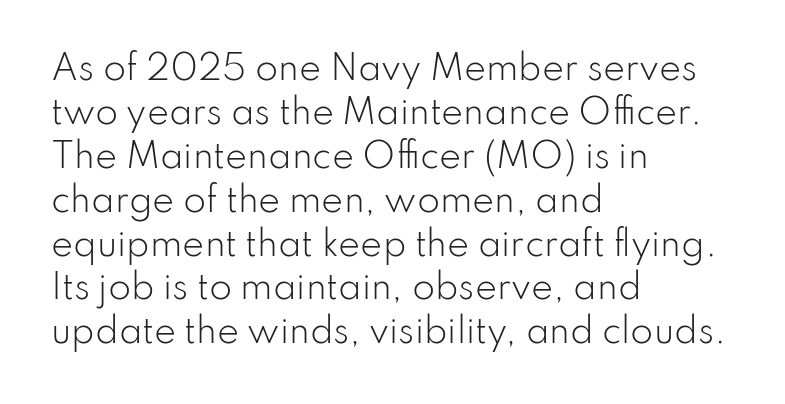
Does the copy run flush right? No — it runs flush left. These lines are rendered in a variable-pitch font. The letters sit at their default tracking, neither squeezed nor spread. Check where the strokes stop: nothing finishes them off — pure sans. The baseline area is clear.
